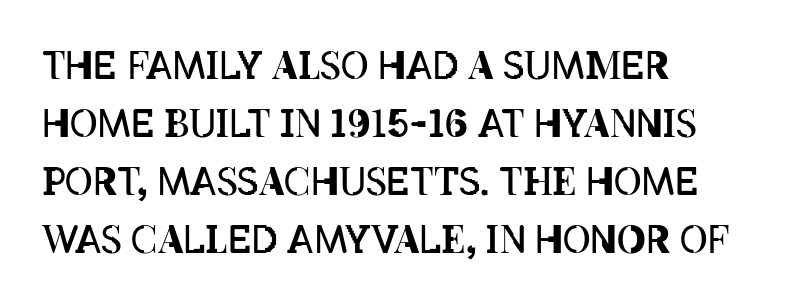
{"italic": "no", "bold": "no", "weight": "regular", "width": "condensed", "stroke_contrast": "low", "x_height": "large", "monospaced": "no", "underline": "no", "align": "left", "line_spacing": "normal", "line_spacing_ratio": 1.53, "letter_spacing": "normal", "letter_spacing_em": 0.0, "glyph_px": 38}
